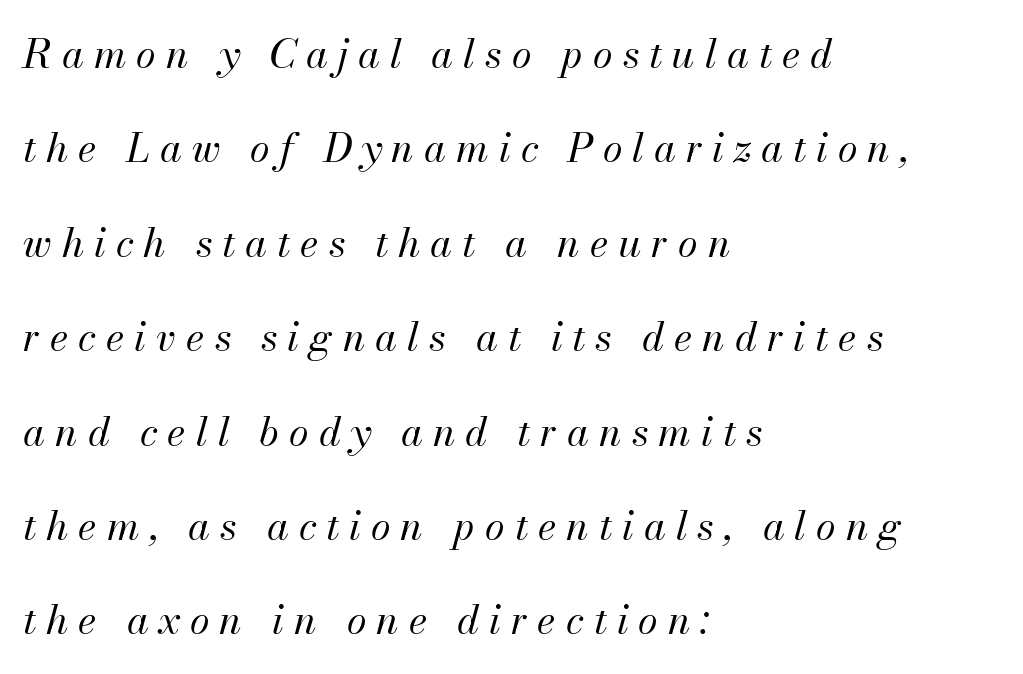
Q: Is the text bold? A: No.
Q: Is the text italic (slanted)? A: Yes, it leans right by about 13 degrees.
Q: Is the text underlined? A: No.
Q: How is the paragraph aligned? A: Left-aligned.
Q: Is the spacing between letters normal or unusually wide? A: Unusually wide.
Q: Is the spacing between lines tight, normal or loose? A: Loose.
Q: Width (condensed, normal, or wide)? A: Normal.
Q: Stroke contrast? A: Medium.
Q: x-height? A: Small.
Q: Monospaced? A: No.
